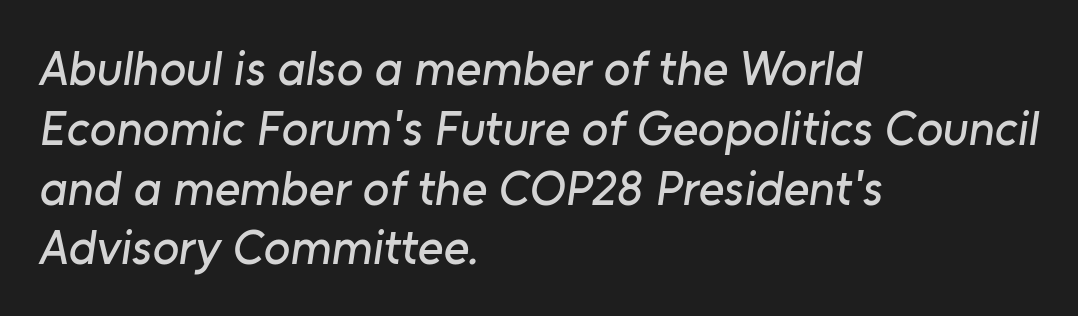
{"serif": "no", "width": "normal", "stroke_contrast": "low", "x_height": "medium", "monospaced": "no", "underline": "no", "align": "left", "line_spacing_ratio": 1.22, "letter_spacing": "normal", "letter_spacing_em": 0.0, "glyph_px": 49}
